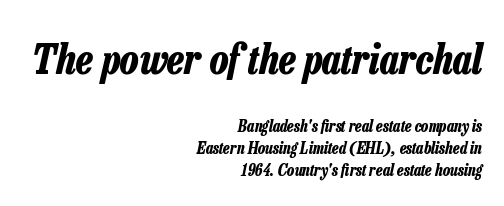
The image shows 41 px bold, condensed type, italic (leaning right); set right-aligned, normal line spacing (1.39x), normal letter spacing, not underlined; the first (top) block is 2.56x larger; low stroke contrast and a medium x-height.
